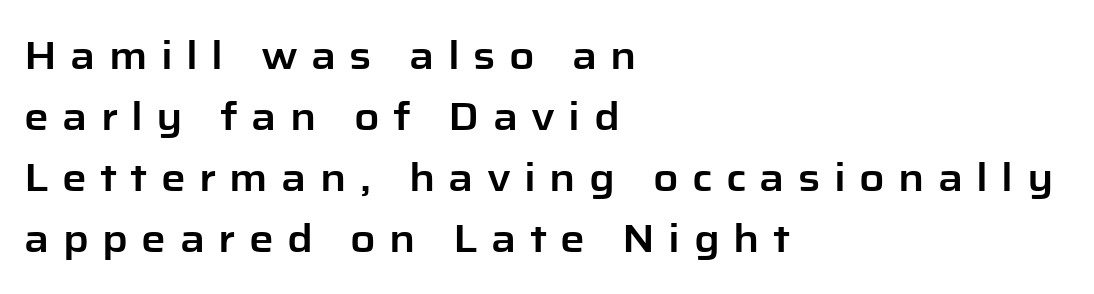
The image shows 39 px sans-serif type, upright; set left-aligned, normal line spacing (1.56x), unusually wide letter spacing (+0.34 em), not underlined; low stroke contrast and a medium x-height.
